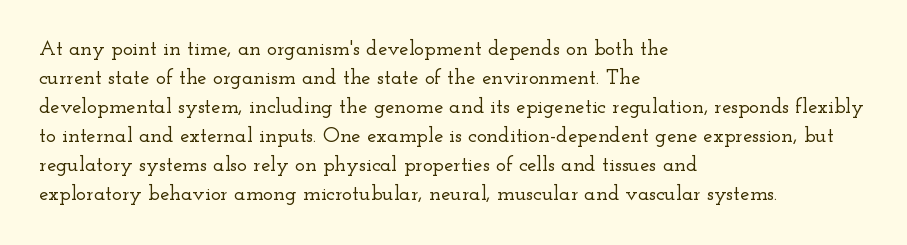
Does the leading feel generous? No, just average. Nobody touched the tracking dial on this one. This is the regular roman posture of the typeface. Visually the block forms a straight wall on the left and a jagged coastline on the right.
